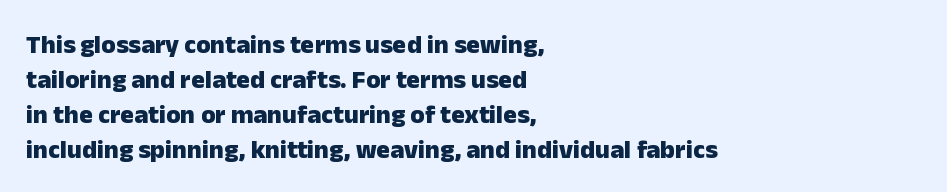
Spacing between characters is what you'd get straight out of the box. If you drew a line through each stem, it would be perfectly vertical. Which margin do the lines hug? The left one — the right edge is uneven. Leading: standard. Is the type bold? Yes — the strokes are clearly thick and heavy.
